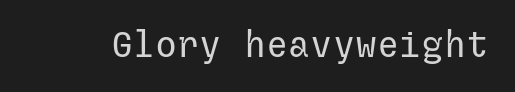
Q: Is the text bold? A: No.
Q: Is the text italic (slanted)? A: No, it is upright.
Q: Is the typeface a serif or a sans-serif typeface? A: Sans-serif.
Q: Is the text underlined? A: No.
Q: Is the spacing between letters normal or unusually wide? A: Normal.
Q: Width (condensed, normal, or wide)? A: Normal.
Q: Stroke contrast? A: Low.
Q: x-height? A: Medium.
